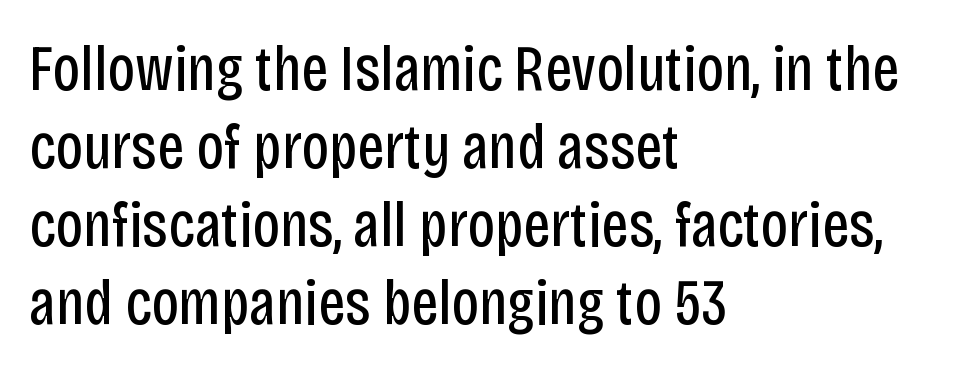
Plain, unruled lines of type. No feet cap the strokes, marking this as sans-serif type. Letters have the restrained weight of plain body copy at most. When letters stand straight like this, we call the style roman or upright.
